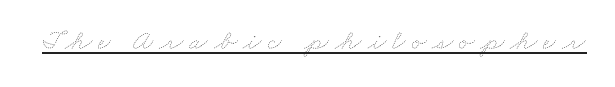
The cut favours lightness, reaching ordinary text weight at its darkest. This rendering features underlined lettering. Is this a fixed-width face? No — the glyphs have proportional, varying widths. The rendering inserts visible extra space after every character.
